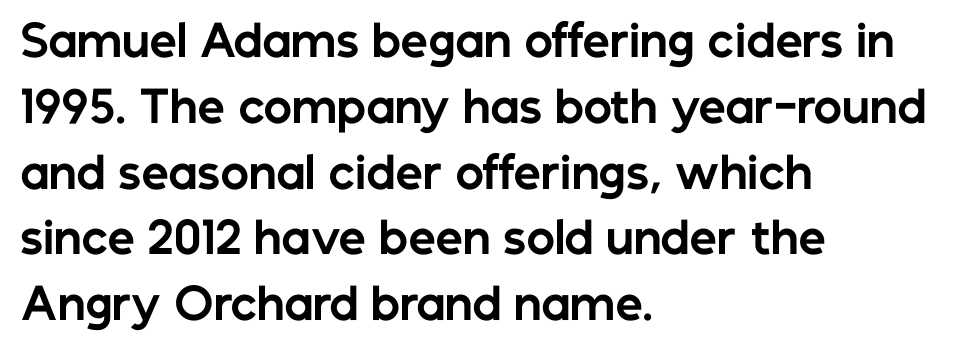
Style check: upright. Letter spacing: default. Descender tails drop into unmarked territory. Grotesque or geometric, the face here clearly has no serifs.
